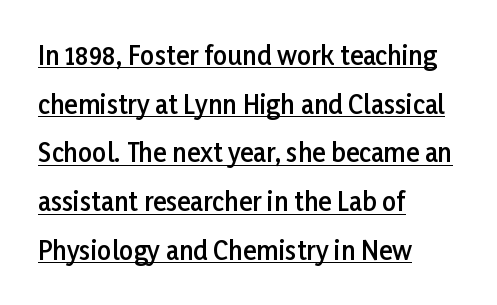
Q: Is the text bold? A: Semi-bold.
Q: Is the text italic (slanted)? A: No, it is upright.
Q: Is the text underlined? A: Yes.
Q: How is the paragraph aligned? A: Left-aligned.
Q: Is the spacing between letters normal or unusually wide? A: Normal.
Q: Is the spacing between lines tight, normal or loose? A: Loose.
